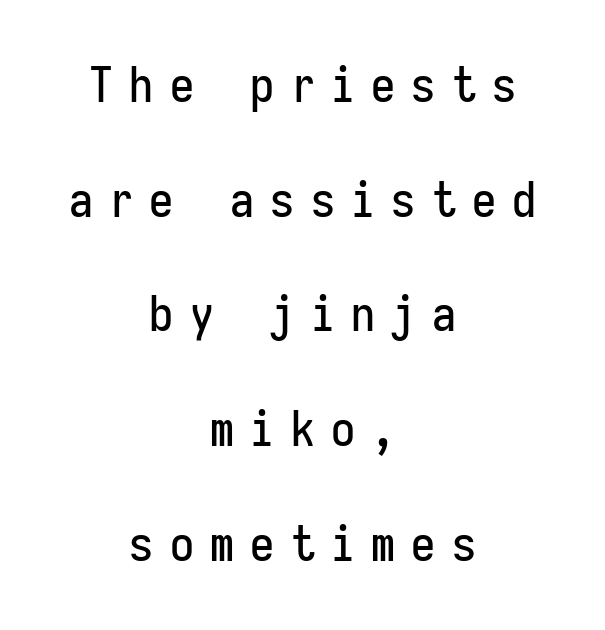
A great deal of white space separates one row of letters from the next. The space beneath each line is pristine and unruled. Ascenders rise straight up at ninety degrees. No feet cap the strokes, marking this as sans-serif type. Alignment: centered. The face used here is monospaced, like something from a code editor.
